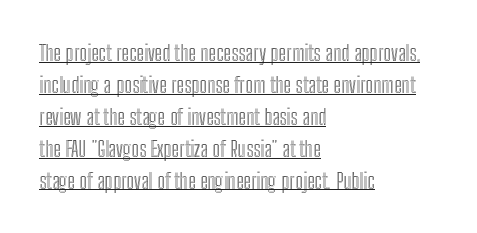
Q: Is the text italic (slanted)? A: No, it is upright.
Q: Is the text underlined? A: Yes.
Q: How is the paragraph aligned? A: Left-aligned.
Q: Is the spacing between letters normal or unusually wide? A: Normal.
Q: Is the spacing between lines tight, normal or loose? A: Normal.
